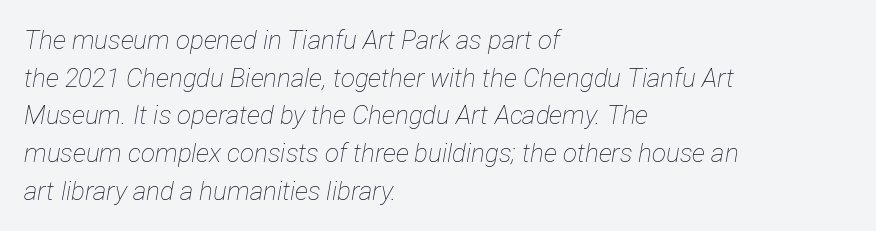
The image shows 26 px text type, italic (leaning right); set left-aligned, normal line spacing (1.45x), normal letter spacing, not underlined.
